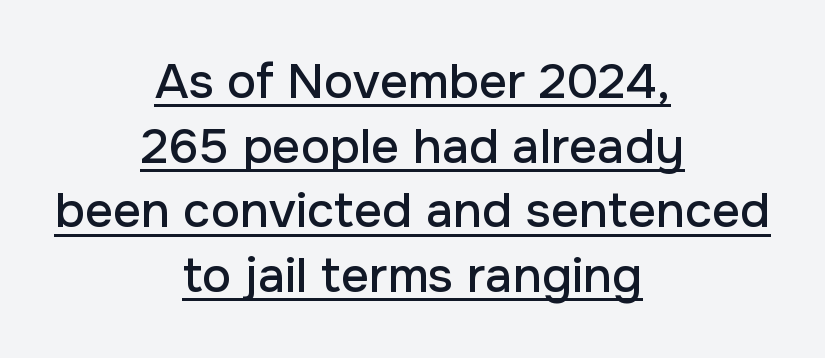
The passage shown is typed in a proportional face where columns would drift. Each word holds together tightly as a unit, with standard inter-letter gaps. Nope, not italic — everything's standing straight. You can tell from the bare stems that sans-serif type was used. The vertical gap from one line to the next is medium.
